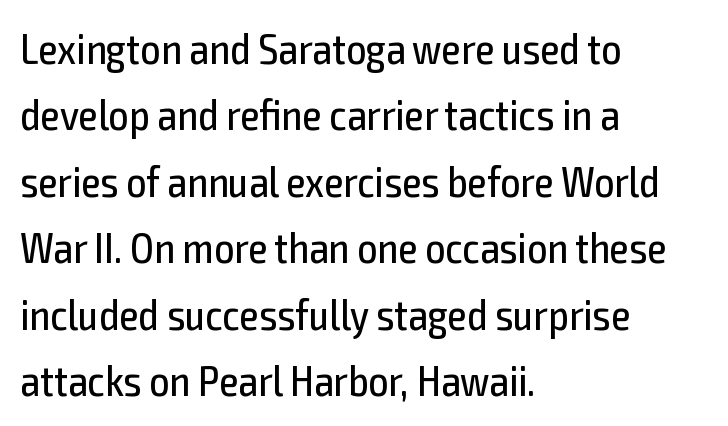
{"serif": "no", "italic": "no", "bold": "no", "weight": "regular", "width": "condensed", "x_height": "medium", "monospaced": "no", "underline": "no", "align": "left", "line_spacing": "normal", "line_spacing_ratio": 1.51, "letter_spacing": "normal", "letter_spacing_em": 0.0, "glyph_px": 44}
